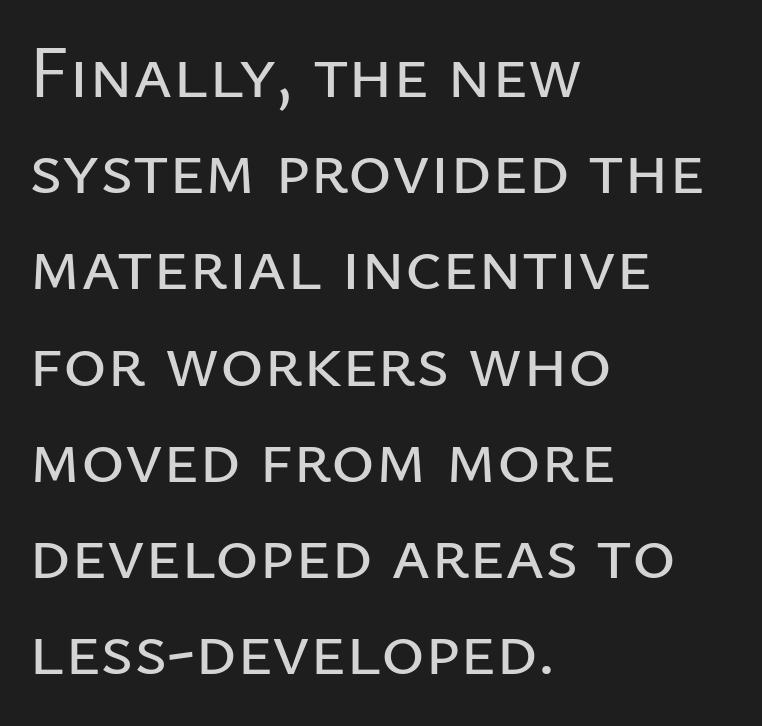
The image shows 74 px sans-serif type, upright; set left-aligned, normal line spacing (1.3x), normal letter spacing, not underlined; low stroke contrast and a medium x-height.
